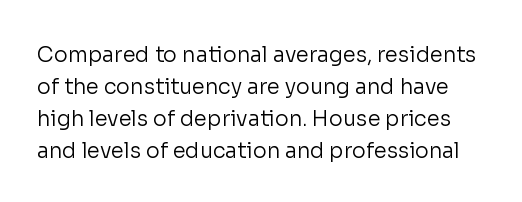
{"italic": "no", "bold": "no", "underline": "no", "line_spacing": "normal", "line_spacing_ratio": 1.53, "letter_spacing": "normal", "letter_spacing_em": 0.0, "glyph_px": 21}
